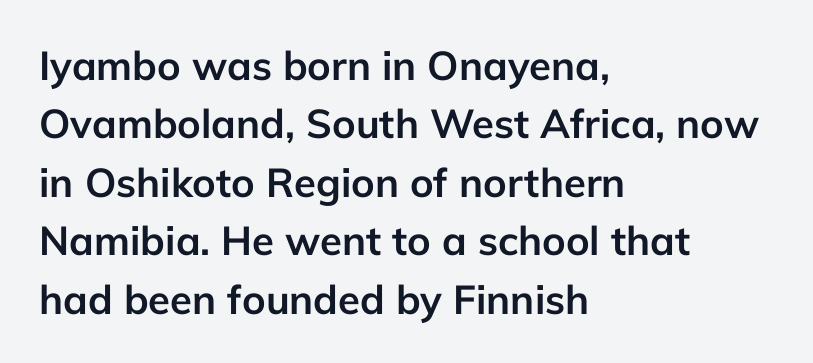
Layout note: lines flush left. Ordinary non-slanted type is in use. These lines sit exactly where default settings would place them. The face used here is proportionally spaced, like ordinary book or web type. Inter-character spacing is left at the font's built-in metrics. The foot of each line stays bare and open.
